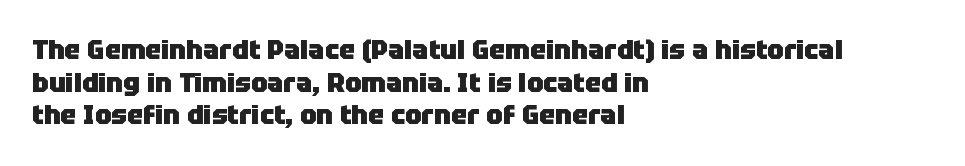
The glyphs are unaccompanied by any horizontal stroke below them. The passage shown is emphatically bold. The lettering holds an erect, upright posture throughout. Here the glyphs are tracked normally, forming tight word shapes.
